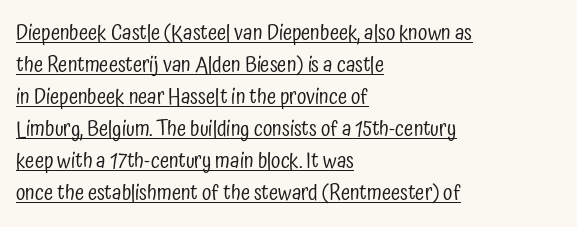
Each new line begins a customary step beneath the previous one. Weight: regular or lighter. The axis of the letterforms is exactly vertical. The text block is weighted toward the left margin, trailing off unevenly rightward. Does a line run under the words? Yes, clearly.
